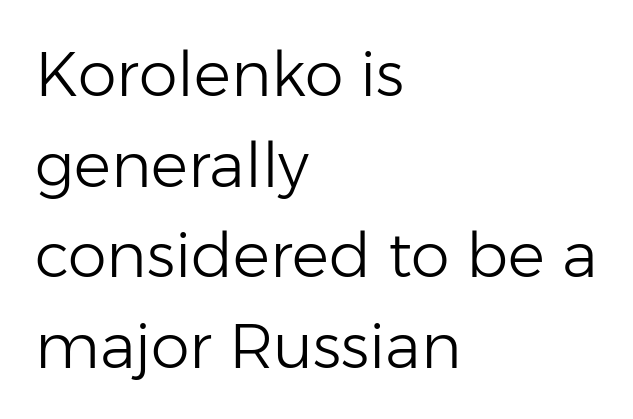
Q: Is the text bold? A: No.
Q: Is the text italic (slanted)? A: No, it is upright.
Q: Is the typeface a serif or a sans-serif typeface? A: Sans-serif.
Q: Is the text underlined? A: No.
Q: How is the paragraph aligned? A: Left-aligned.
Q: Is the spacing between letters normal or unusually wide? A: Normal.
Q: Is the spacing between lines tight, normal or loose? A: Normal.
Q: Width (condensed, normal, or wide)? A: Normal.
Q: Stroke contrast? A: Low.
Q: x-height? A: Medium.
Q: Monospaced? A: No.
